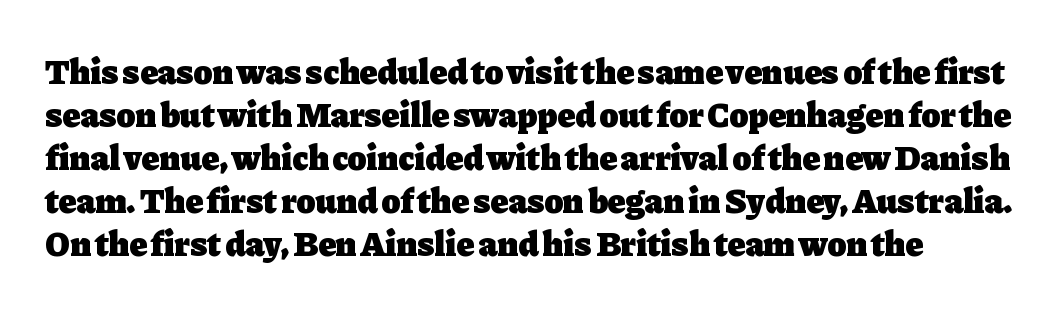
Between one letter and the next there's only the usual sliver of space. As a designer I'd log this as weight 700, bold. This sample has the flowing, uneven cadence of proportional lettering. Serifs: yes, visible at the terminals of the letterforms. Descender tails drop into unmarked territory. In terms of posture, this sample is upright.
